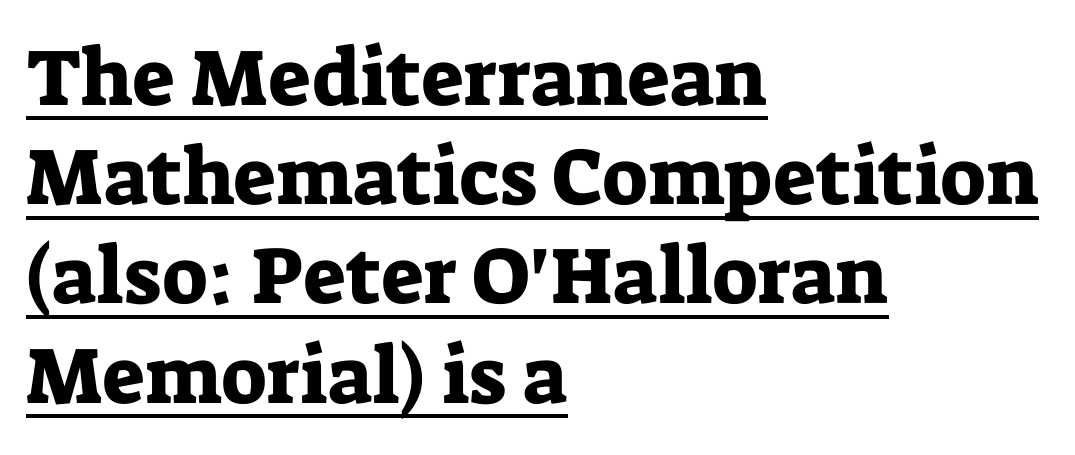
Q: Is the text italic (slanted)? A: No, it is upright.
Q: Is the typeface a serif or a sans-serif typeface? A: Serif.
Q: Is the text underlined? A: Yes.
Q: How is the paragraph aligned? A: Left-aligned.
Q: Is the spacing between letters normal or unusually wide? A: Normal.
Q: Width (condensed, normal, or wide)? A: Normal.
Q: Stroke contrast? A: Low.
Q: x-height? A: Medium.
Q: Monospaced? A: No.
